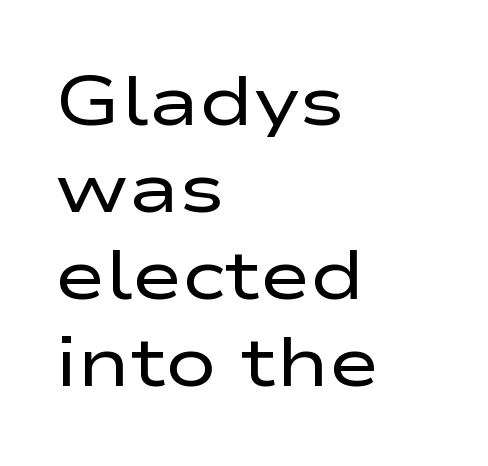
The image shows 69 px regular-weight, wide sans-serif type, upright; set left-aligned, normal line spacing (1.26x), normal letter spacing, not underlined; low stroke contrast and a medium x-height.
